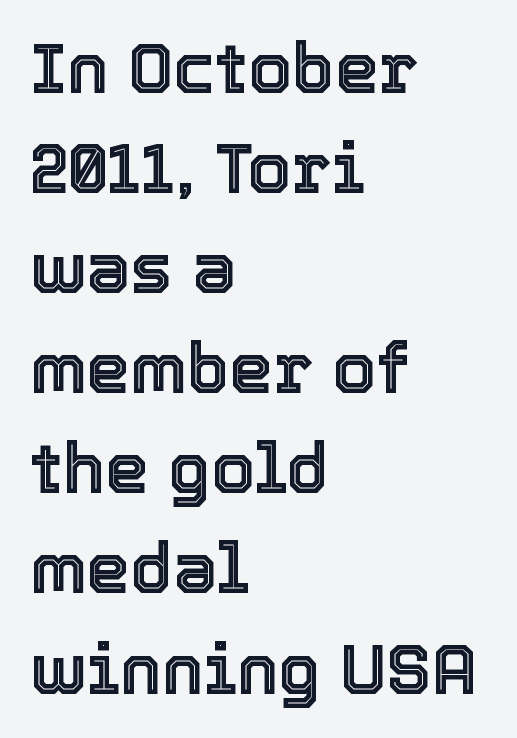
Think of a printed novel: that variable character pitch is what you see here. These lines are set flush left with a ragged right edge. This is the regular roman posture of the typeface. Leading: standard.
